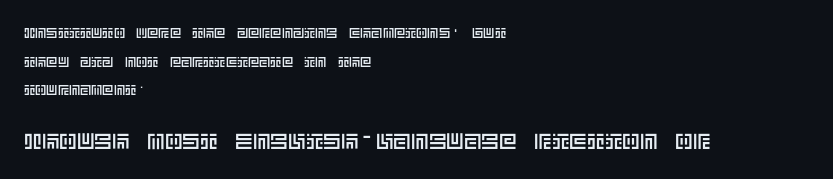
Q: Is the text italic (slanted)? A: No, it is upright.
Q: Is the text underlined? A: No.
Q: How is the paragraph aligned? A: Left-aligned.
Q: Is the spacing between letters normal or unusually wide? A: Normal.
Q: Is the spacing between lines tight, normal or loose? A: Loose.
Q: Which block of text is set in a larger size, the first (top) or the second (bottom)? A: The second (bottom) one.
